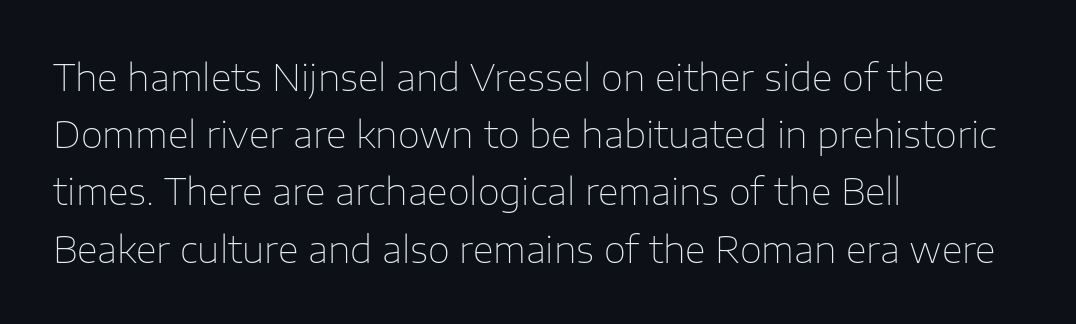
The image shows 36 px thin sans-serif type, upright; set left-aligned, normal line spacing (1.59x), normal letter spacing, not underlined; low stroke contrast and a medium x-height.
